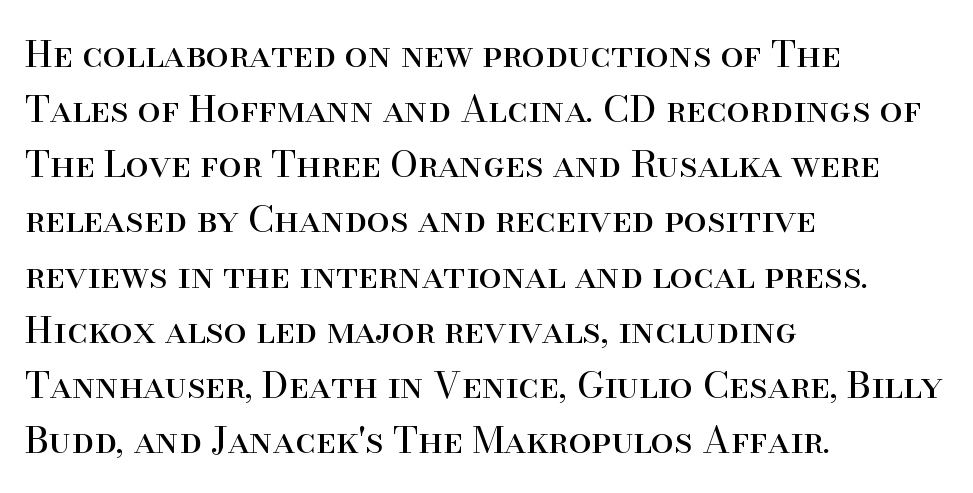
{"serif": "yes", "italic": "no", "bold": "no", "weight": "regular", "width": "normal", "stroke_contrast": "high", "x_height": "small", "monospaced": "no", "underline": "no", "align": "left", "line_spacing": "normal", "line_spacing_ratio": 1.49, "letter_spacing": "normal", "letter_spacing_em": 0.0, "glyph_px": 37}
